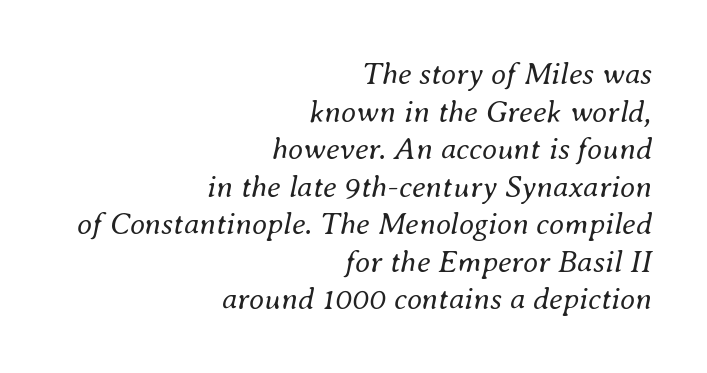
Q: Is the text bold? A: No.
Q: Is the text italic (slanted)? A: Yes, it leans right by about 8 degrees.
Q: Is the text underlined? A: No.
Q: How is the paragraph aligned? A: Right-aligned.
Q: Is the spacing between letters normal or unusually wide? A: Normal.
Q: Width (condensed, normal, or wide)? A: Normal.
Q: Stroke contrast? A: Medium.
Q: x-height? A: Small.
Q: Monospaced? A: No.
